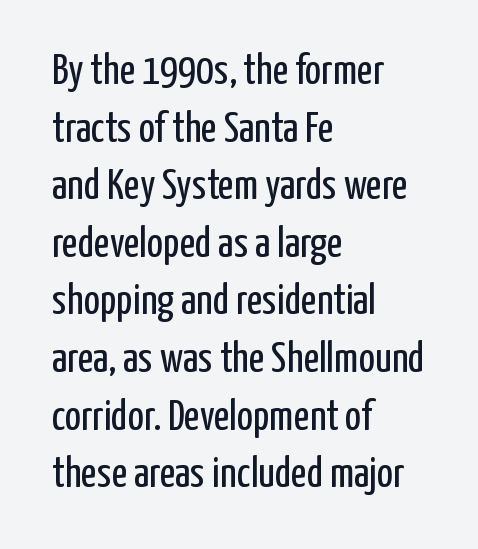
Q: Is the text bold? A: No.
Q: Is the text italic (slanted)? A: No, it is upright.
Q: Is the typeface a serif or a sans-serif typeface? A: Sans-serif.
Q: Is the text underlined? A: No.
Q: How is the paragraph aligned? A: Left-aligned.
Q: Is the spacing between letters normal or unusually wide? A: Normal.
Q: Is the spacing between lines tight, normal or loose? A: Normal.
Q: Width (condensed, normal, or wide)? A: Condensed.
Q: Stroke contrast? A: Low.
Q: x-height? A: Medium.
Q: Monospaced? A: No.
